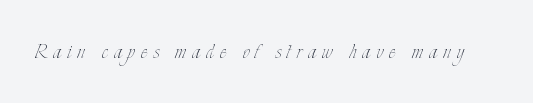
The image shows 26 px text type; set unusually wide letter spacing (+0.23 em), not underlined.
